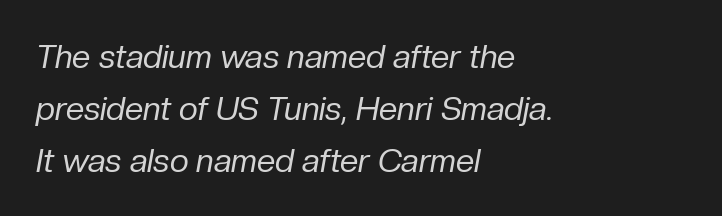
What's the leading like? Ordinary, nothing unusual. It's the slanting kind of type. The string is rendered with underlining switched off. The typesetting does not lean heavy: it is not bold. Spacing verdict: proportional, widths tailored to each character.
